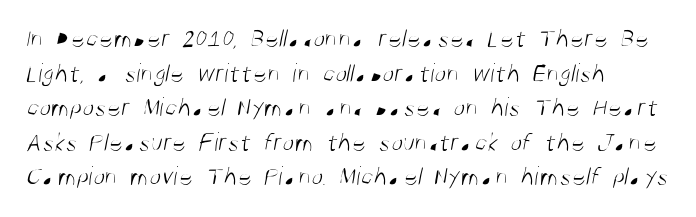
Q: Is the text bold? A: No.
Q: Is the text underlined? A: No.
Q: How is the paragraph aligned? A: Left-aligned.
Q: Is the spacing between letters normal or unusually wide? A: Normal.
Q: Is the spacing between lines tight, normal or loose? A: Normal.
